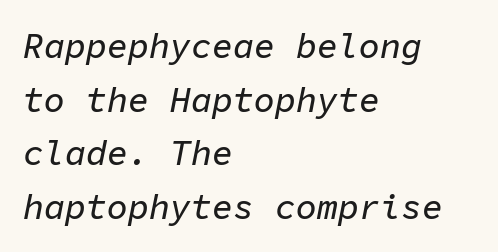
The image shows 35 px text type, italic (leaning right), monospaced; set left-aligned, normal line spacing (1.53x), normal letter spacing, not underlined; low stroke contrast and a medium x-height.
